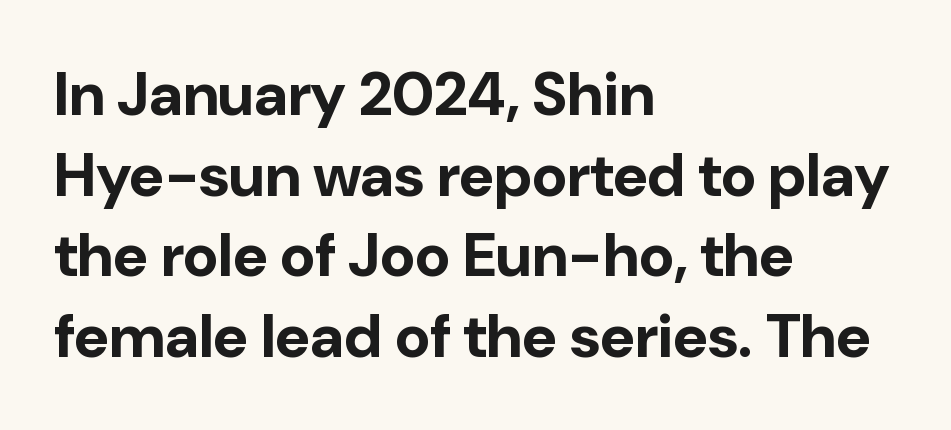
Quick note: underline off. On the weight axis this lands at bold, roughly 700. Students, note that the glyphs here touch the page at normal intervals. Casual observation: everything's shoved over to the left. Baseline-to-baseline distance is the conventional proportion of letter height. You can tell from the bare stems that sans-serif type was used.
